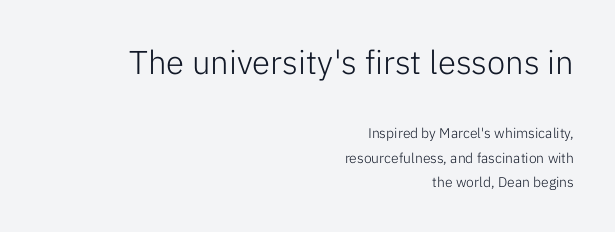
The image shows 33 px light sans-serif type, upright; set right-aligned, line spacing 1.73x, normal letter spacing, not underlined; the first (top) block is 2.36x larger; low stroke contrast and a medium x-height.
